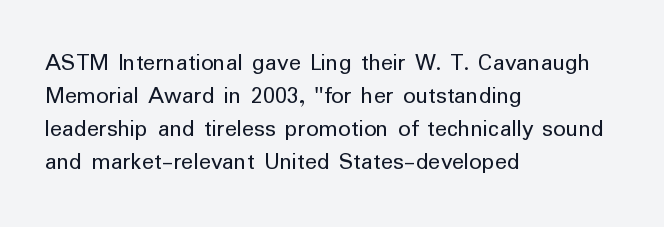
The setting favours the left margin, as ordinary paragraphs usually do. The letters stand upright; this is a roman face. Does the leading feel generous? No, just average. The passage shown has conventional tracking throughout. Each stroke keeps to a modest, everyday thickness or less.
